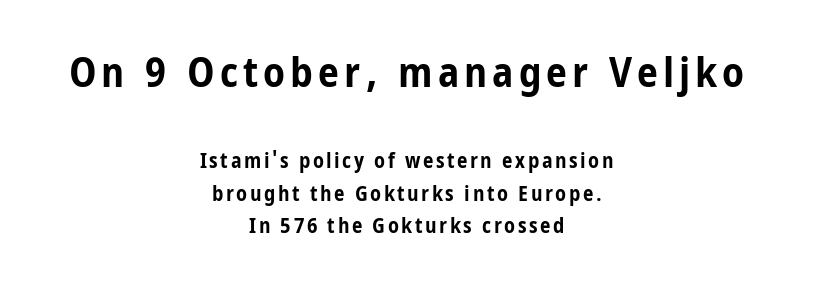
The font is running at its bold setting. The lines sit at an ordinary, default distance from one another. Visually the block forms a symmetrical silhouette, jagged on both flanks. The rendering uses natural spacing where letterforms have individual widths. Clear beneath every line of the passage. Is this a sans? Yes — the strokes have no serifs.
